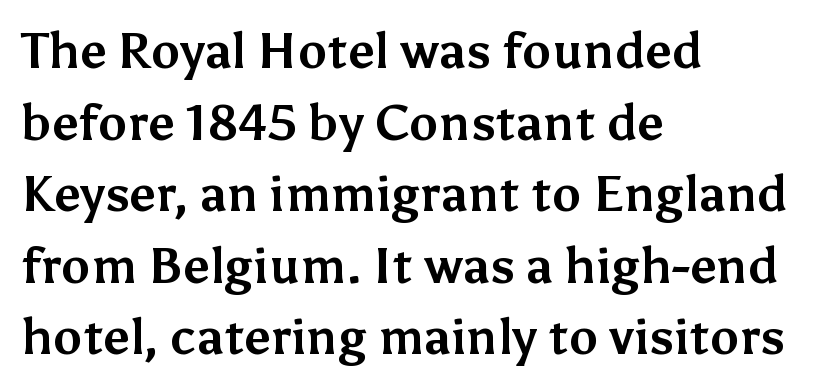
Compared with typical body copy, the letter spacing here is the same. Note the varied advance widths — an 'i' is clearly narrower than an 'm'. Pretty heavy lettering here — definitely bold. Nope, not italic — everything's standing straight. Honestly, the row spacing looks completely unremarkable. Has an underline been added? It has not.
